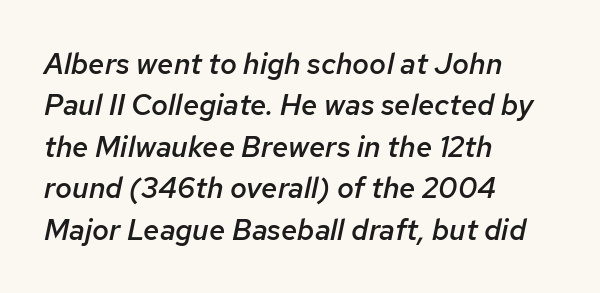
The image shows 29 px semibold type, italic (leaning right); set left-aligned, normal line spacing (1.43x), normal letter spacing, not underlined; low stroke contrast and a medium x-height.
